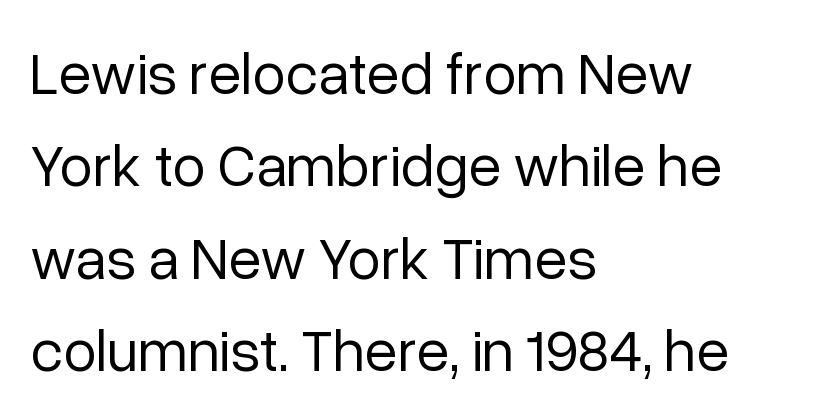
Vertically, the passage feels balanced, rows spaced as you'd expect. Posture: upright roman. There is no visible air inserted between adjacent glyphs. This sample has the flowing, uneven cadence of proportional lettering.
